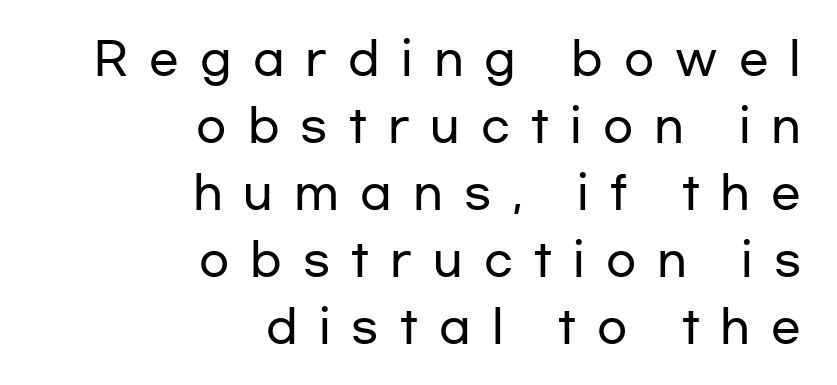
Q: Is the text italic (slanted)? A: No, it is upright.
Q: Is the typeface a serif or a sans-serif typeface? A: Sans-serif.
Q: Is the text underlined? A: No.
Q: How is the paragraph aligned? A: Right-aligned.
Q: Is the spacing between letters normal or unusually wide? A: Unusually wide.
Q: Is the spacing between lines tight, normal or loose? A: Normal.
Q: Width (condensed, normal, or wide)? A: Wide.
Q: Stroke contrast? A: Low.
Q: x-height? A: Medium.
Q: Monospaced? A: No.
